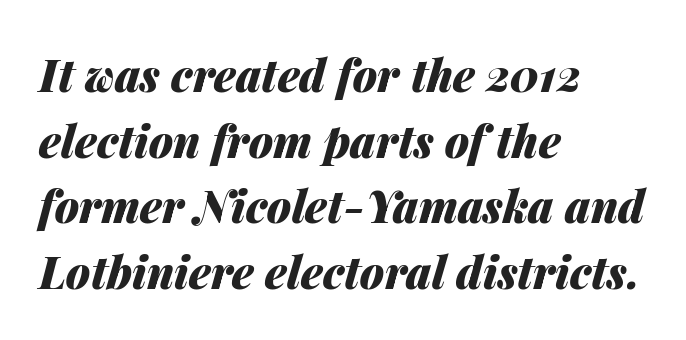
{"italic": "yes", "lean": "right", "slant_degrees": 14, "bold": "yes", "weight": "heavy", "width": "normal", "stroke_contrast": "medium", "x_height": "medium", "monospaced": "no", "underline": "no", "align": "left", "line_spacing": "normal", "line_spacing_ratio": 1.49, "letter_spacing": "normal", "letter_spacing_em": 0.0, "glyph_px": 44}
